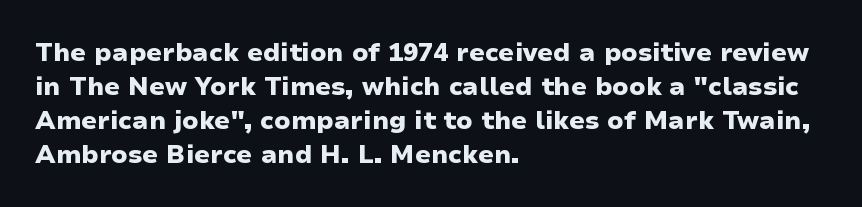
The image shows 25 px bold type, upright; set left-aligned, normal line spacing (1.36x), normal letter spacing, not underlined.
